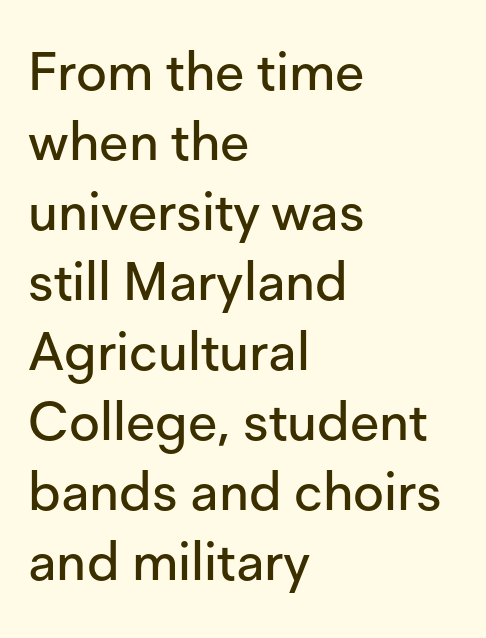
The image shows 53 px sans-serif type, upright; set left-aligned, normal line spacing (1.32x), normal letter spacing, not underlined; low stroke contrast and a medium x-height.
